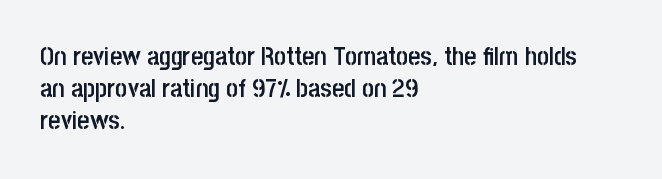
Italic? Not at all — the glyphs are vertical. The space beneath each line is pristine and unruled. Stems and bowls a touch heavier than normal — semibold. The paragraph shown leans on its left margin.
